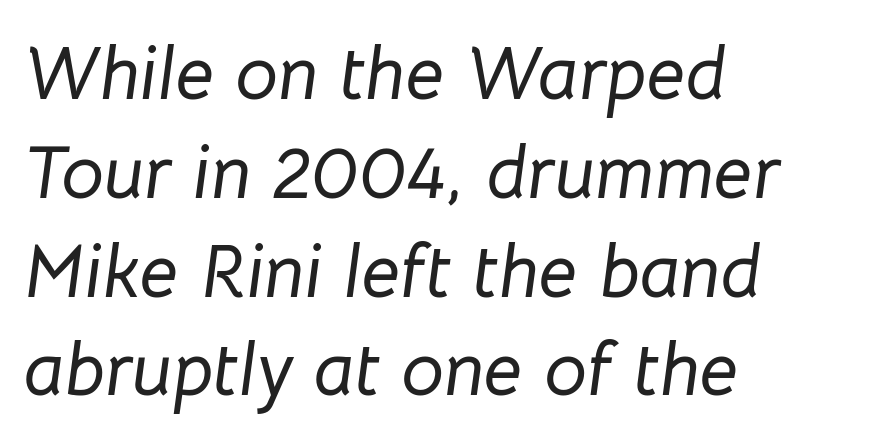
The compositor pushed each line to the left boundary. Standard letterfit; no display-style spreading of the glyphs. Underlining? Definitely not there. The letters advance in unequal steps, a hallmark of proportional type. Slant detected: the letters are inclined.
